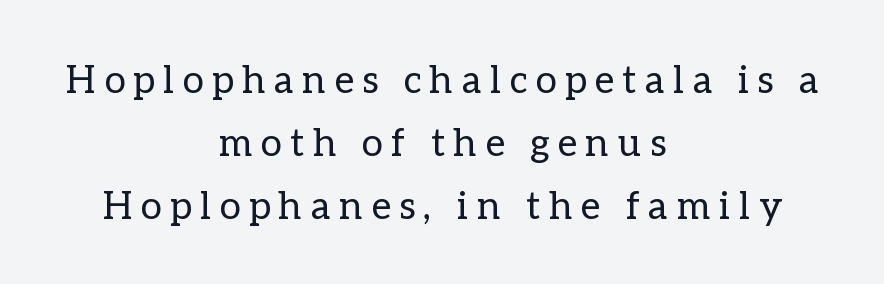
Q: Is the text bold? A: No.
Q: Is the text italic (slanted)? A: No, it is upright.
Q: Is the text underlined? A: No.
Q: How is the paragraph aligned? A: Centered.
Q: Is the spacing between letters normal or unusually wide? A: Unusually wide.
Q: Is the spacing between lines tight, normal or loose? A: Normal.
Q: Width (condensed, normal, or wide)? A: Normal.
Q: Stroke contrast? A: Low.
Q: x-height? A: Medium.
Q: Monospaced? A: No.
